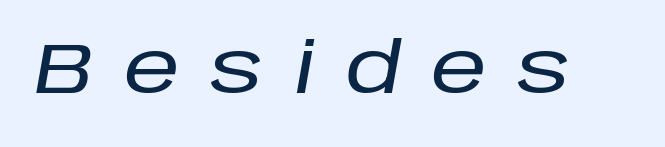
{"italic": "yes", "lean": "right", "slant_degrees": 10, "width": "normal", "stroke_contrast": "low", "x_height": "large", "monospaced": "no", "underline": "no", "letter_spacing": "wide", "letter_spacing_em": 0.42, "glyph_px": 71}
